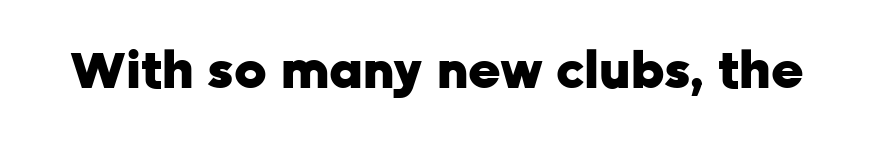
{"serif": "no", "italic": "no", "bold": "yes", "weight": "heavy", "width": "normal", "stroke_contrast": "low", "x_height": "medium", "monospaced": "no", "underline": "no", "letter_spacing": "normal", "letter_spacing_em": 0.0, "glyph_px": 50}
